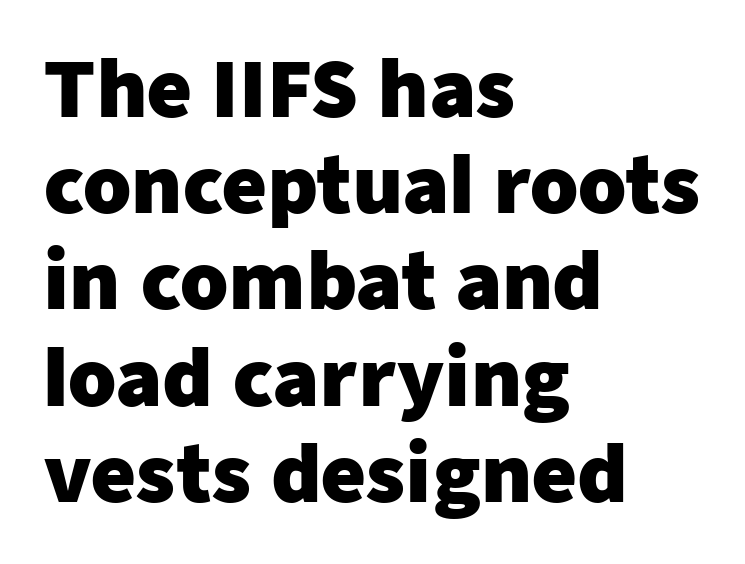
{"serif": "no", "italic": "no", "bold": "yes", "weight": "heavy", "width": "normal", "stroke_contrast": "low", "x_height": "medium", "monospaced": "no", "underline": "no", "align": "left", "line_spacing": "normal", "line_spacing_ratio": 1.25, "letter_spacing": "normal", "letter_spacing_em": 0.0, "glyph_px": 77}
